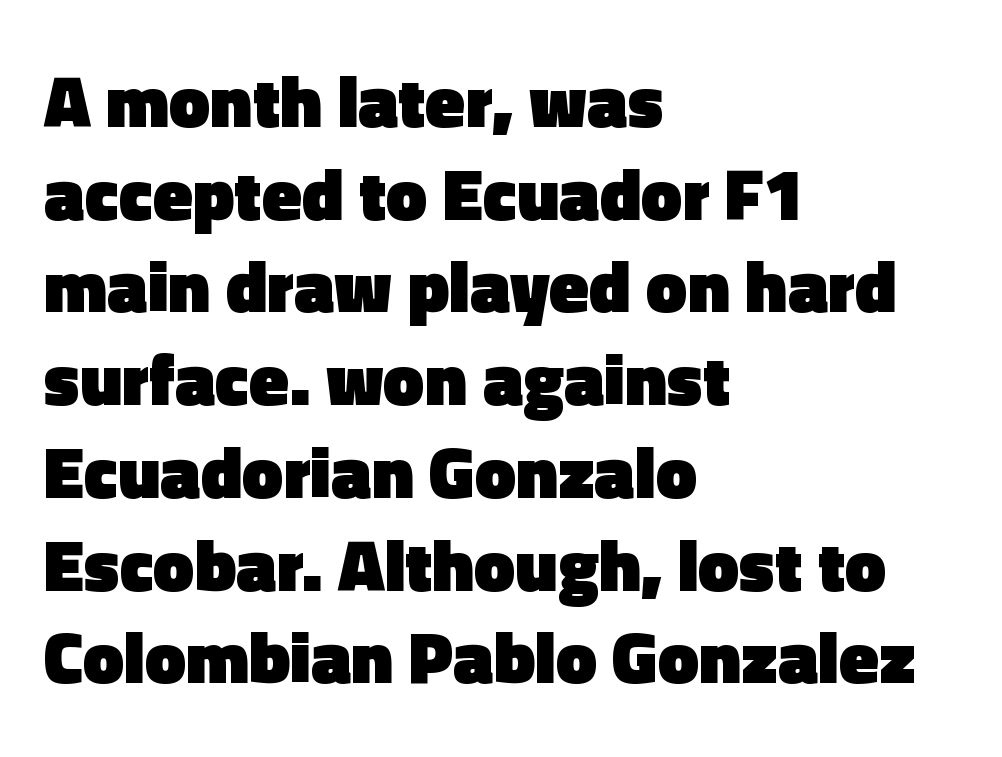
The strokes are fattened all the way to bold. These lines keep a tight, regular rhythm from letter to letter. The rendering uses a moderate line-height, typical for paragraphs. Layout note: lines flush left. Each letter keeps its own natural width here, so spacing adapts to shape.
